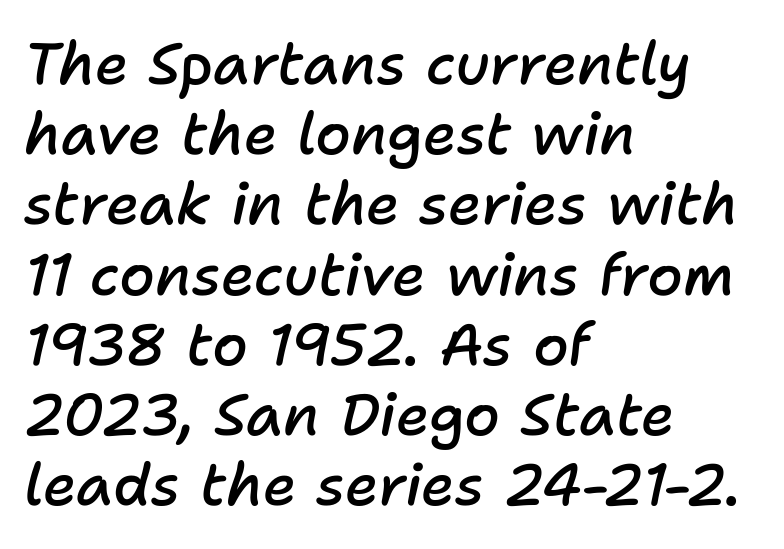
Q: Is the text bold? A: Semi-bold.
Q: Is the text italic (slanted)? A: Yes, it leans right by about 11 degrees.
Q: Is the text underlined? A: No.
Q: How is the paragraph aligned? A: Left-aligned.
Q: Is the spacing between letters normal or unusually wide? A: Normal.
Q: Width (condensed, normal, or wide)? A: Normal.
Q: Stroke contrast? A: Low.
Q: x-height? A: Medium.
Q: Monospaced? A: No.
